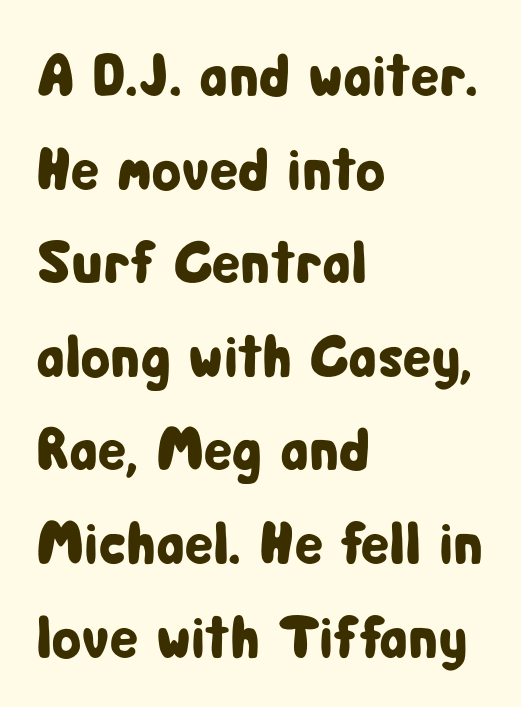
Q: Is the text italic (slanted)? A: No, it is upright.
Q: Is the typeface a serif or a sans-serif typeface? A: Sans-serif.
Q: Is the text underlined? A: No.
Q: How is the paragraph aligned? A: Left-aligned.
Q: Is the spacing between letters normal or unusually wide? A: Normal.
Q: Is the spacing between lines tight, normal or loose? A: Normal.
Q: Width (condensed, normal, or wide)? A: Condensed.
Q: Stroke contrast? A: Low.
Q: x-height? A: Medium.
Q: Monospaced? A: No.
